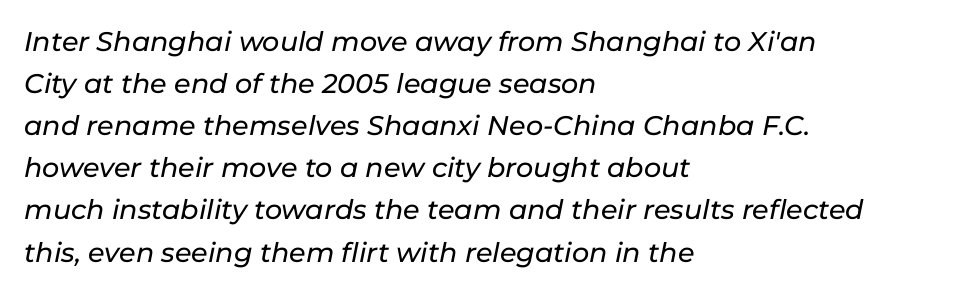
{"italic": "yes", "lean": "right", "slant_degrees": 11, "underline": "no", "align": "left", "line_spacing": "normal", "line_spacing_ratio": 1.56, "letter_spacing": "normal", "letter_spacing_em": 0.0, "glyph_px": 27}
